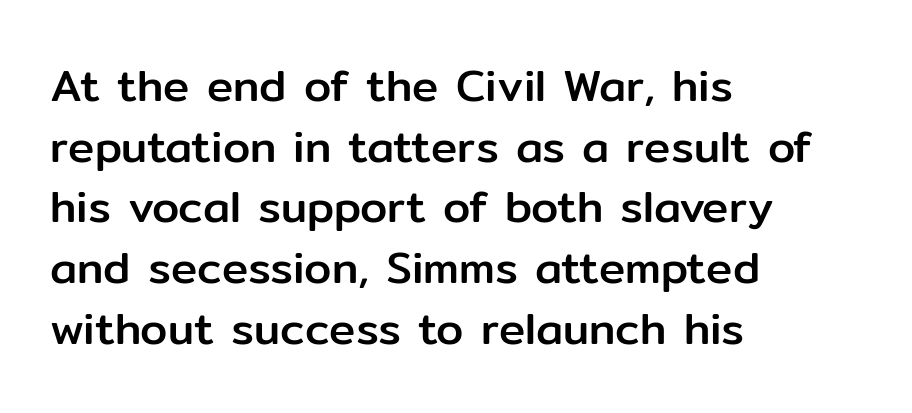
Q: Is the text italic (slanted)? A: No, it is upright.
Q: Is the typeface a serif or a sans-serif typeface? A: Sans-serif.
Q: Is the text underlined? A: No.
Q: How is the paragraph aligned? A: Left-aligned.
Q: Is the spacing between letters normal or unusually wide? A: Normal.
Q: Is the spacing between lines tight, normal or loose? A: Normal.
Q: Width (condensed, normal, or wide)? A: Normal.
Q: Stroke contrast? A: Low.
Q: x-height? A: Medium.
Q: Monospaced? A: No.
